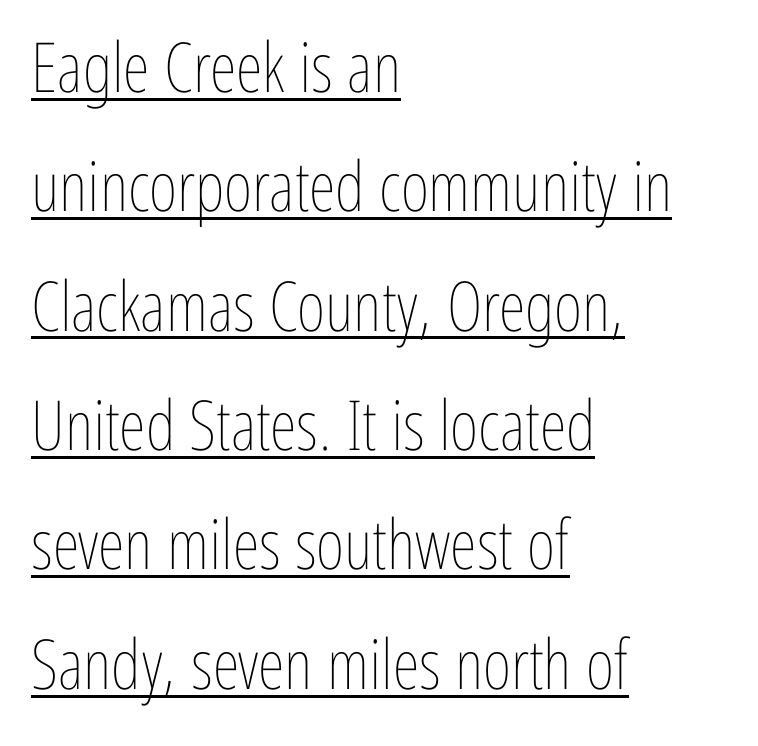
{"italic": "no", "bold": "no", "weight": "thin", "width": "condensed", "stroke_contrast": "low", "x_height": "medium", "monospaced": "no", "underline": "yes", "align": "left", "line_spacing_ratio": 1.73, "letter_spacing": "normal", "letter_spacing_em": 0.0, "glyph_px": 69}
